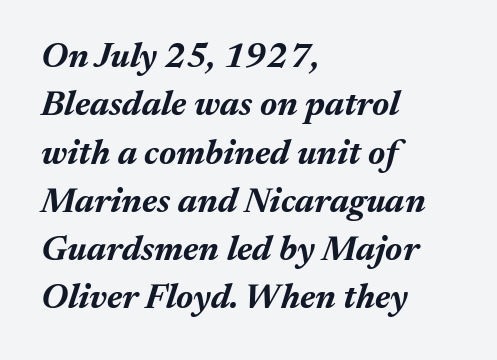
Q: Is the text bold? A: Yes.
Q: Is the text italic (slanted)? A: Yes, it leans right by about 17 degrees.
Q: Is the text underlined? A: No.
Q: How is the paragraph aligned? A: Left-aligned.
Q: Is the spacing between letters normal or unusually wide? A: Normal.
Q: Is the spacing between lines tight, normal or loose? A: Normal.
Q: Width (condensed, normal, or wide)? A: Normal.
Q: Stroke contrast? A: Medium.
Q: x-height? A: Medium.
Q: Monospaced? A: No.
